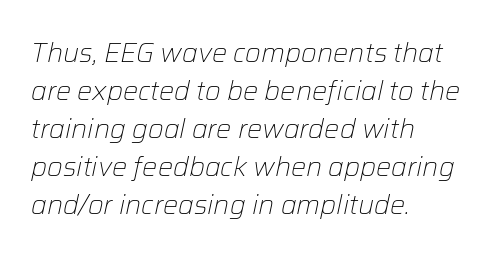
{"italic": "yes", "lean": "right", "slant_degrees": 12, "bold": "no", "underline": "no", "align": "left", "line_spacing": "normal", "line_spacing_ratio": 1.41, "letter_spacing": "normal", "letter_spacing_em": 0.0, "glyph_px": 27}
